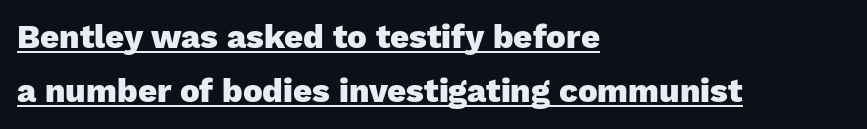
The characters display no serif detailing; their extremities are plain. This sample has the flowing, uneven cadence of proportional lettering. Here the glyphs are tracked normally, forming tight word shapes. Which margin do the lines hug? The left one — the right edge is uneven. One glance says typical: line gaps are just what's usual.
